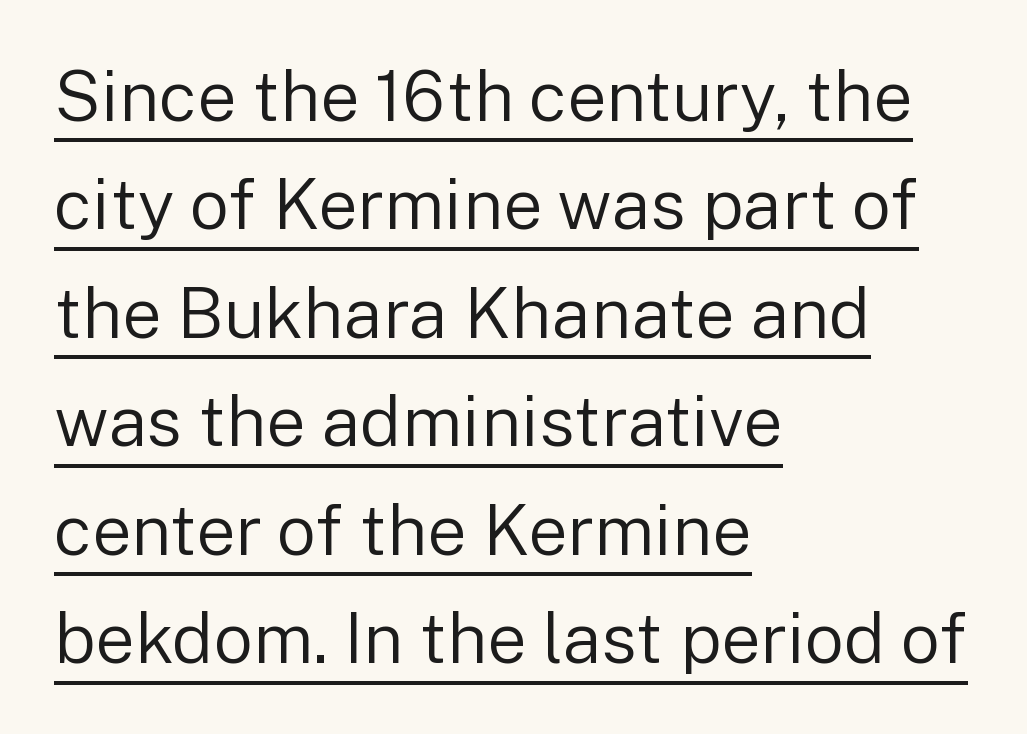
{"serif": "no", "italic": "no", "bold": "no", "weight": "regular", "width": "normal", "stroke_contrast": "low", "x_height": "medium", "monospaced": "no", "underline": "yes", "align": "left", "line_spacing": "normal", "line_spacing_ratio": 1.55, "letter_spacing": "normal", "letter_spacing_em": 0.0, "glyph_px": 70}
